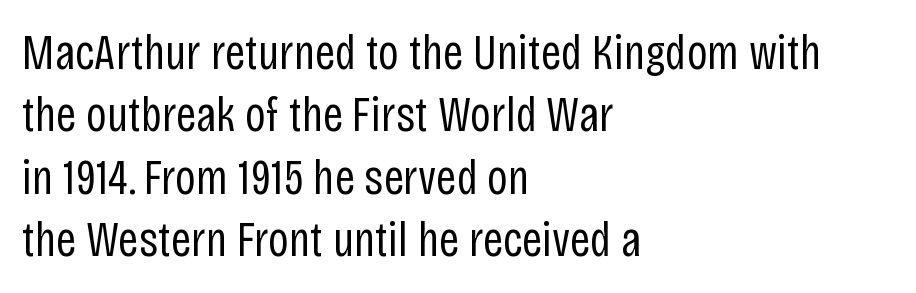
Descenders are the only things crossing below the line. Here the glyphs are tracked normally, forming tight word shapes. Type style note: lacks serifs. The lines in this sample share a left origin and differ only in where they stop.
